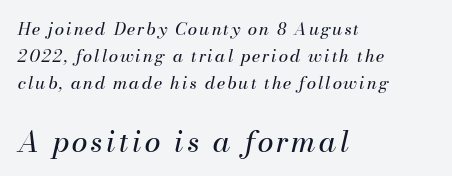
The image shows 29 px regular-weight type, italic (leaning right); set left-aligned, normal line spacing (1.6x), not underlined; the second (bottom) block is 1.71x larger; medium stroke contrast and a small x-height.
